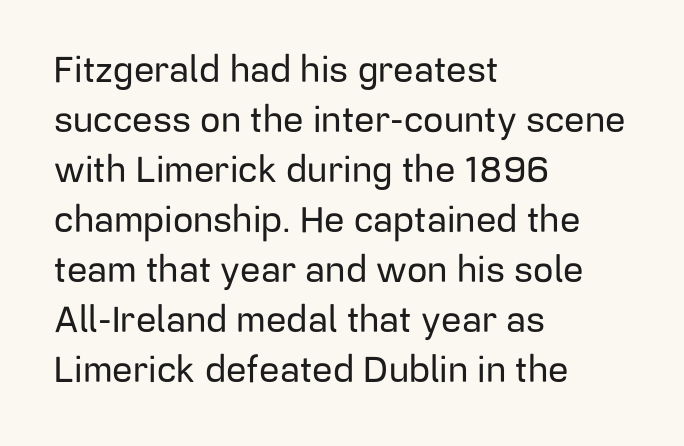
{"serif": "no", "italic": "no", "width": "normal", "stroke_contrast": "low", "x_height": "medium", "monospaced": "no", "underline": "no", "align": "left", "line_spacing": "normal", "line_spacing_ratio": 1.39, "letter_spacing": "normal", "letter_spacing_em": 0.0, "glyph_px": 36}
